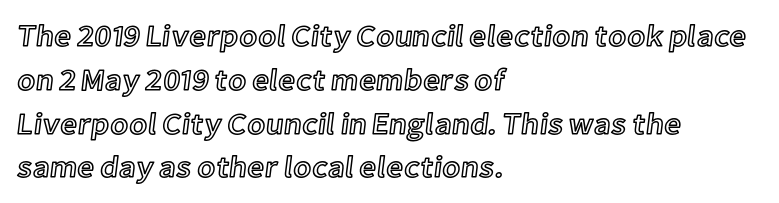
Compared with typical body copy, the letter spacing here is the same. The setting favours the left margin, as ordinary paragraphs usually do. Leading matches the norm, producing a regular column. Descenders hang freely into open space. This sample has the flowing, uneven cadence of proportional lettering.
